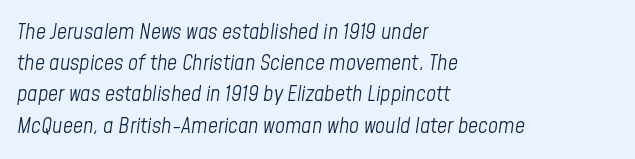
{"italic": "yes", "lean": "right", "slant_degrees": 8, "bold": "no", "underline": "no", "align": "left", "line_spacing": "normal", "line_spacing_ratio": 1.42, "letter_spacing": "normal", "letter_spacing_em": 0.0, "glyph_px": 22}
